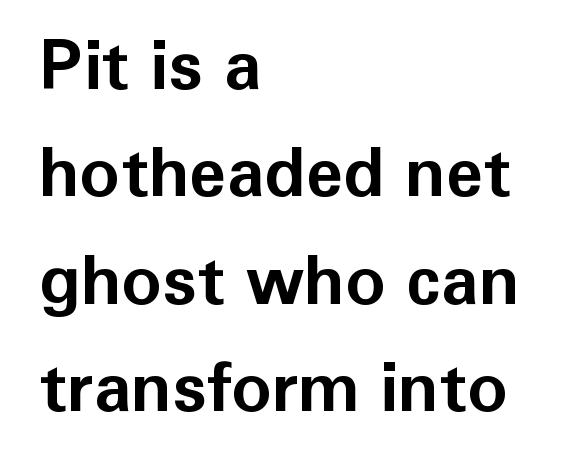
Q: Is the text bold? A: Yes.
Q: Is the text italic (slanted)? A: No, it is upright.
Q: Is the typeface a serif or a sans-serif typeface? A: Sans-serif.
Q: Is the text underlined? A: No.
Q: How is the paragraph aligned? A: Left-aligned.
Q: Is the spacing between letters normal or unusually wide? A: Normal.
Q: Is the spacing between lines tight, normal or loose? A: Normal.
Q: Width (condensed, normal, or wide)? A: Normal.
Q: Stroke contrast? A: Low.
Q: x-height? A: Medium.
Q: Monospaced? A: No.
